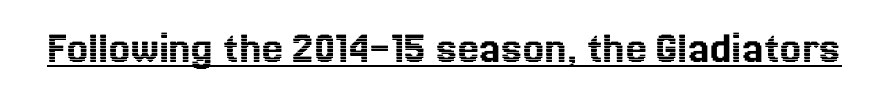
The image shows 47 px text type, upright; set normal letter spacing, underlined; a medium x-height.
